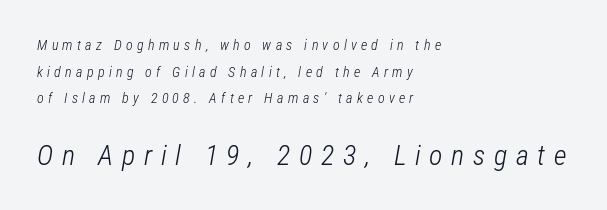
The image shows 28 px light, condensed type, italic (leaning right); set left-aligned, loose line spacing (1.9x), unusually wide letter spacing (+0.31 em), not underlined; the second (bottom) block is 2.0x larger; low stroke contrast and a medium x-height.
